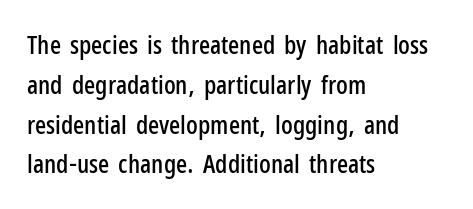
Q: Is the text italic (slanted)? A: No, it is upright.
Q: Is the text underlined? A: No.
Q: How is the paragraph aligned? A: Left-aligned.
Q: Is the spacing between letters normal or unusually wide? A: Normal.
Q: Is the spacing between lines tight, normal or loose? A: Normal.
